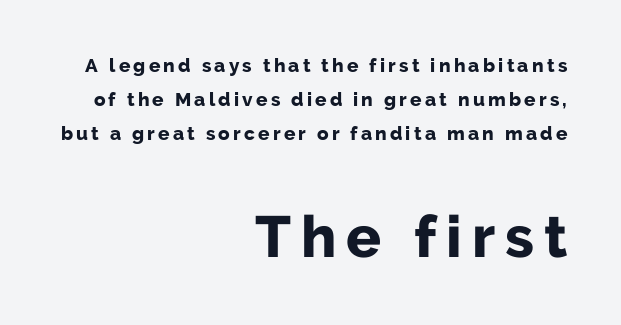
The image shows 58 px bold sans-serif type, upright; set right-aligned, line spacing 1.78x, not underlined; the second (bottom) block is 3.05x larger; low stroke contrast and a medium x-height.
